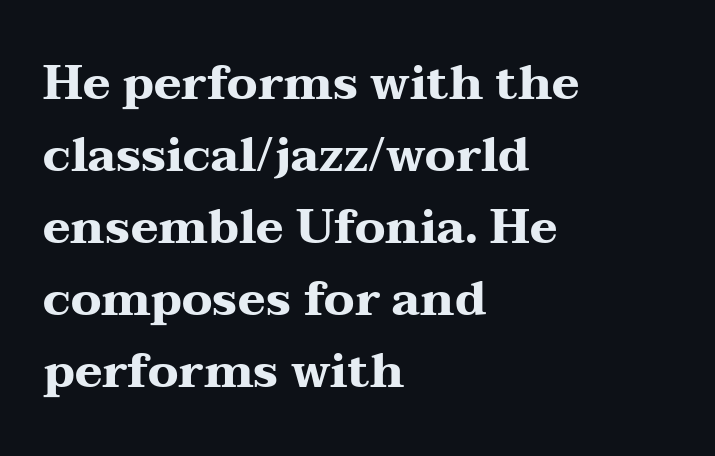
{"serif": "yes", "italic": "no", "bold": "yes", "weight": "heavy", "width": "wide", "stroke_contrast": "medium", "x_height": "medium", "monospaced": "no", "underline": "no", "align": "left", "line_spacing": "normal", "line_spacing_ratio": 1.53, "letter_spacing": "normal", "letter_spacing_em": 0.0, "glyph_px": 47}
